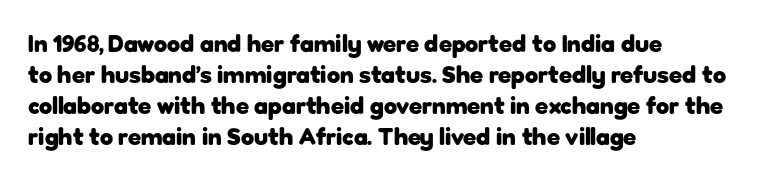
If you measured baseline to baseline, you'd find a middling distance. The specimen reads as upright at a glance. Glyph-to-glyph distance matches everyday printed text. Heavy, bold letterforms. Each row of text sits above clean, open space.
